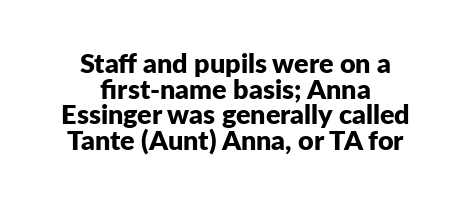
The string is rendered with underlining switched off. The glyphs have the mass of a bold cut. Quick note: not italic, upright. A centered setting, common on invitations and titles, is used for this passage. Notice how descenders almost collide with the ascenders below — that's tight leading.
